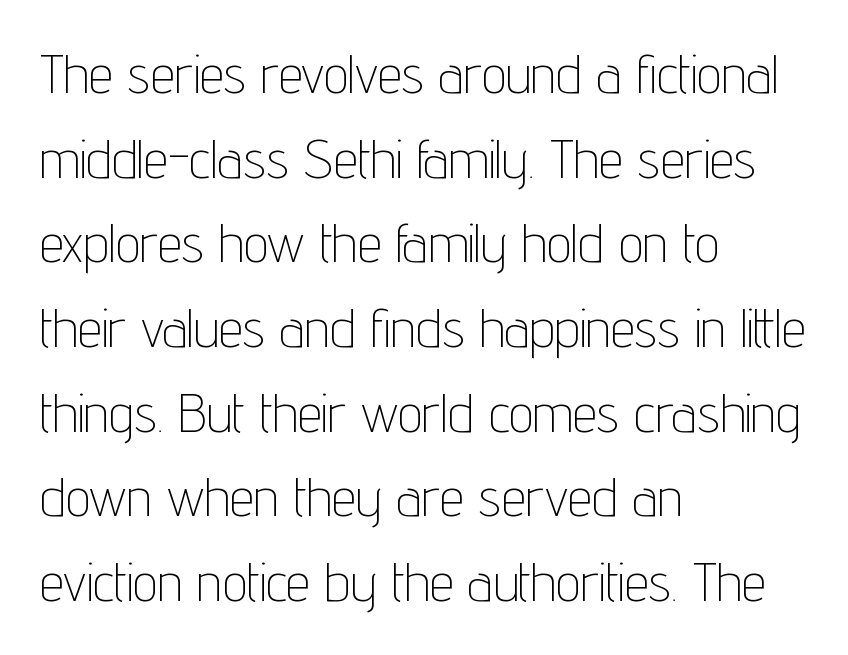
The image shows 55 px thin, condensed sans-serif type, upright; set left-aligned, normal line spacing (1.54x), normal letter spacing, not underlined; low stroke contrast and a medium x-height.
